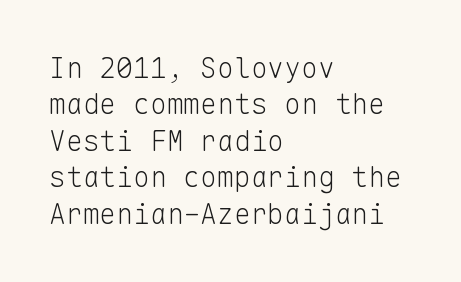
Horizontal bands of white between lines are of average thickness. Bold? No — there's no thickening of the strokes. You can tell from the bare stems that sans-serif type was used. Think of a typewriter: that constant character pitch is what you see here. The strip under each line holds only bare page.
